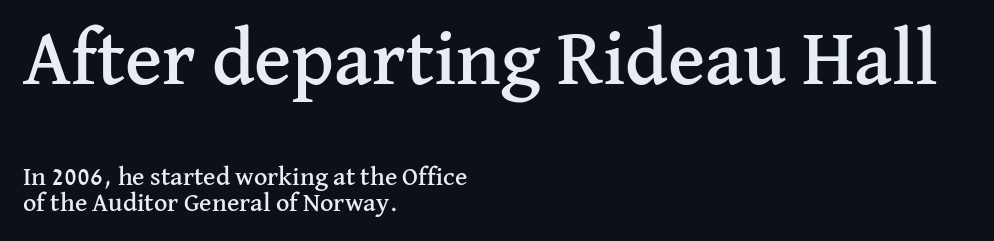
A typesetter would call this zero additional tracking. Is the block centered? No — it sits flush against the left margin. A bare baseline throughout the passage. The rendering shows small feet on the letterforms — a serif design. Bigger letters appear in the top chunk; the bottom chunk is reduced.
